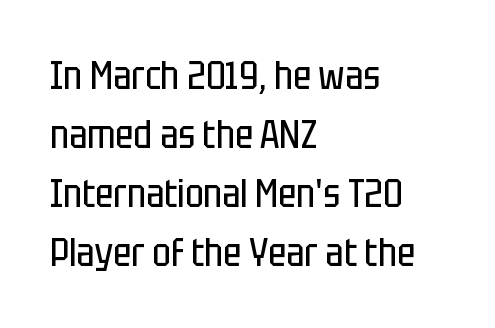
The image shows 39 px regular-weight, condensed sans-serif type, upright; set left-aligned, normal line spacing (1.51x), normal letter spacing, not underlined; low stroke contrast and a large x-height.
